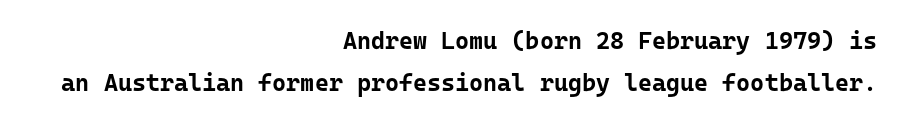
{"italic": "no", "bold": "yes", "underline": "no", "align": "right", "line_spacing_ratio": 1.74, "letter_spacing": "normal", "letter_spacing_em": 0.0, "glyph_px": 24}
